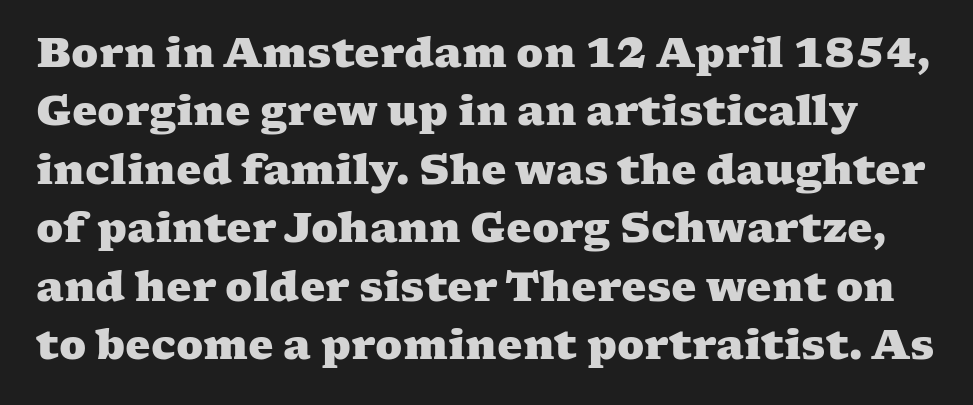
Q: Is the text bold? A: Yes.
Q: Is the typeface a serif or a sans-serif typeface? A: Serif.
Q: Is the text underlined? A: No.
Q: Is the spacing between letters normal or unusually wide? A: Normal.
Q: Is the spacing between lines tight, normal or loose? A: Normal.
Q: Width (condensed, normal, or wide)? A: Wide.
Q: Stroke contrast? A: Medium.
Q: x-height? A: Medium.
Q: Monospaced? A: No.
